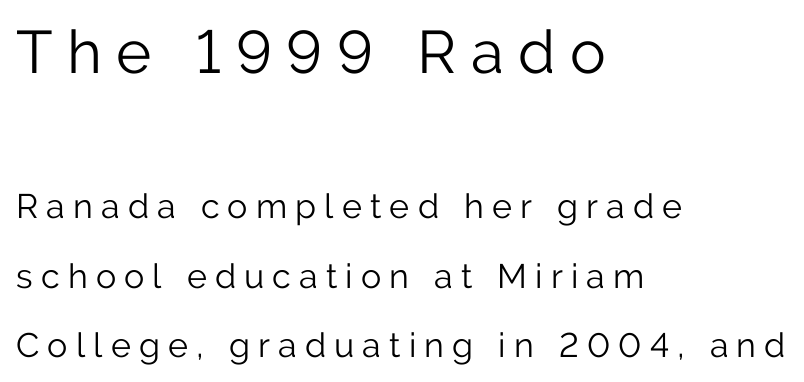
Q: Is the text bold? A: No.
Q: Is the text italic (slanted)? A: No, it is upright.
Q: Is the typeface a serif or a sans-serif typeface? A: Sans-serif.
Q: Is the text underlined? A: No.
Q: How is the paragraph aligned? A: Left-aligned.
Q: Is the spacing between letters normal or unusually wide? A: Unusually wide.
Q: Is the spacing between lines tight, normal or loose? A: Loose.
Q: Which block of text is set in a larger size, the first (top) or the second (bottom)? A: The first (top) one.
Q: Width (condensed, normal, or wide)? A: Normal.
Q: Stroke contrast? A: Low.
Q: x-height? A: Medium.
Q: Monospaced? A: No.
